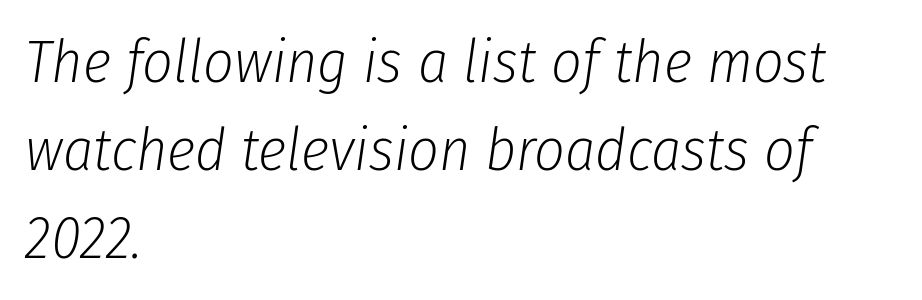
Q: Is the text bold? A: No.
Q: Is the text italic (slanted)? A: Yes, it leans right by about 8 degrees.
Q: Is the text underlined? A: No.
Q: How is the paragraph aligned? A: Left-aligned.
Q: Is the spacing between letters normal or unusually wide? A: Normal.
Q: Is the spacing between lines tight, normal or loose? A: Normal.
Q: Width (condensed, normal, or wide)? A: Condensed.
Q: Stroke contrast? A: Low.
Q: x-height? A: Medium.
Q: Monospaced? A: No.
